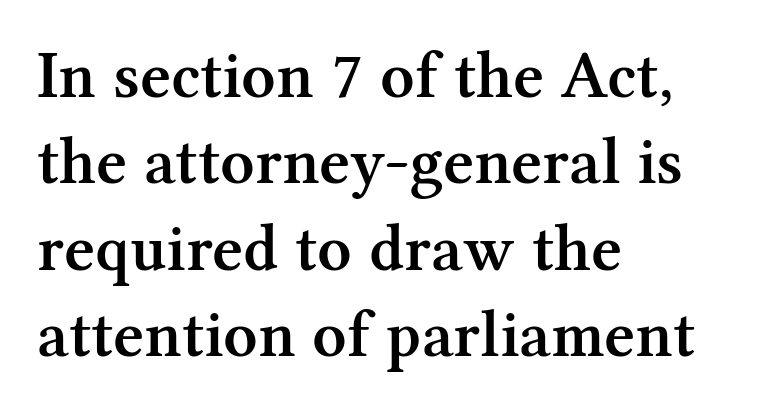
The image shows 67 px semibold serif type, upright; set left-aligned, normal line spacing (1.29x), normal letter spacing, not underlined; medium stroke contrast and a medium x-height.
